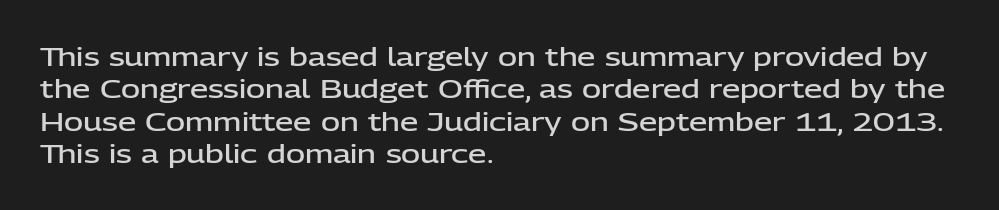
The image shows 26 px text type, upright; set left-aligned, normal line spacing (1.25x), normal letter spacing, not underlined.
